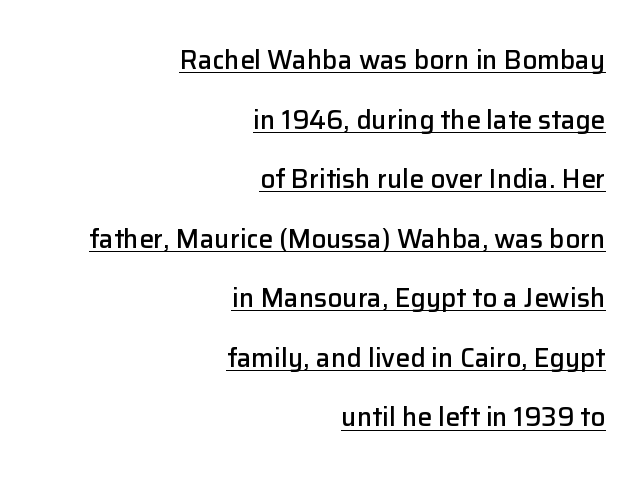
{"italic": "no", "bold": "semi", "underline": "yes", "align": "right", "line_spacing": "loose", "line_spacing_ratio": 2.29, "letter_spacing": "normal", "letter_spacing_em": 0.0, "glyph_px": 26}
